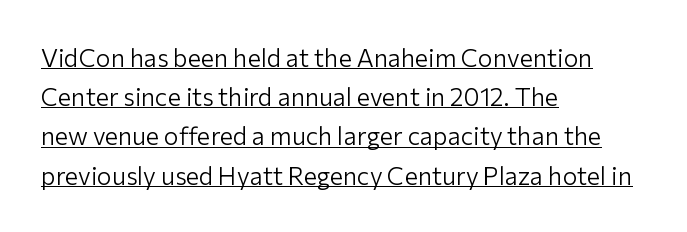
Q: Is the text bold? A: No.
Q: Is the text italic (slanted)? A: No, it is upright.
Q: Is the text underlined? A: Yes.
Q: How is the paragraph aligned? A: Left-aligned.
Q: Is the spacing between letters normal or unusually wide? A: Normal.
Q: Is the spacing between lines tight, normal or loose? A: Normal.
